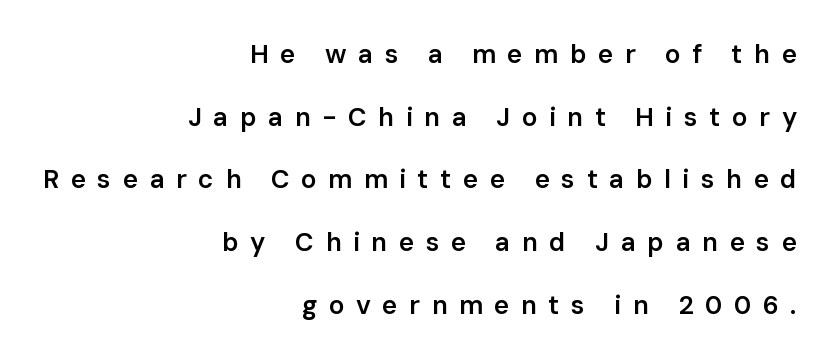
The image shows 26 px text type, upright; set right-aligned, loose line spacing (2.41x), unusually wide letter spacing (+0.44 em), not underlined.
